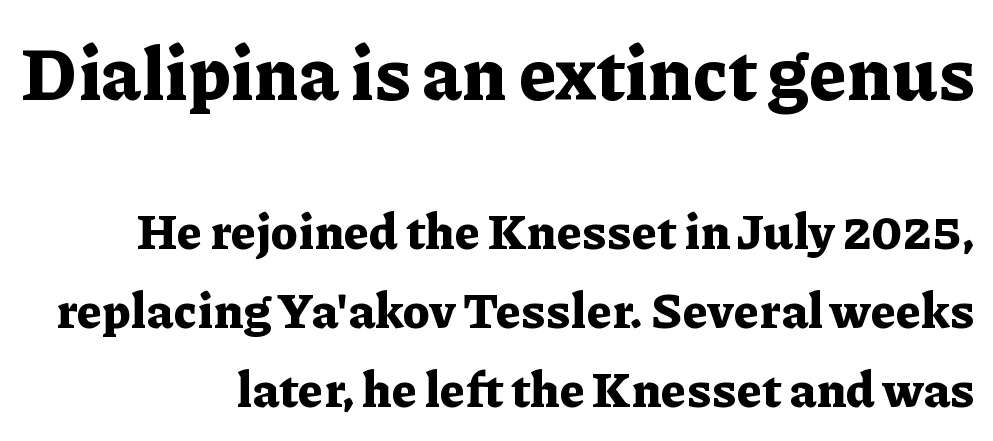
Note the varied advance widths — an 'i' is clearly narrower than an 'm'. No word sits above an underline. Reading top to bottom, the characters get smaller at the block break. Which margin do the lines hug? The right one — the left edge is uneven. Letter spacing: default.
